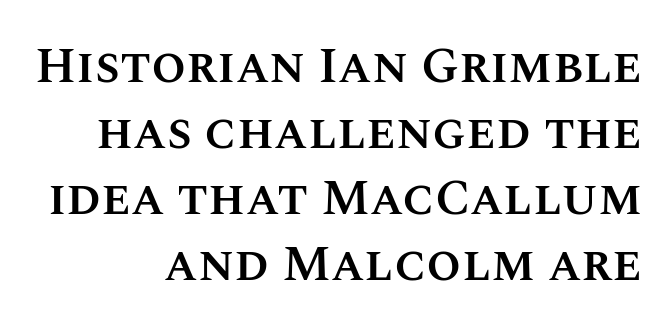
The image shows 50 px semibold type, upright; set right-aligned, normal line spacing (1.32x), normal letter spacing, not underlined; medium stroke contrast and a large x-height.
